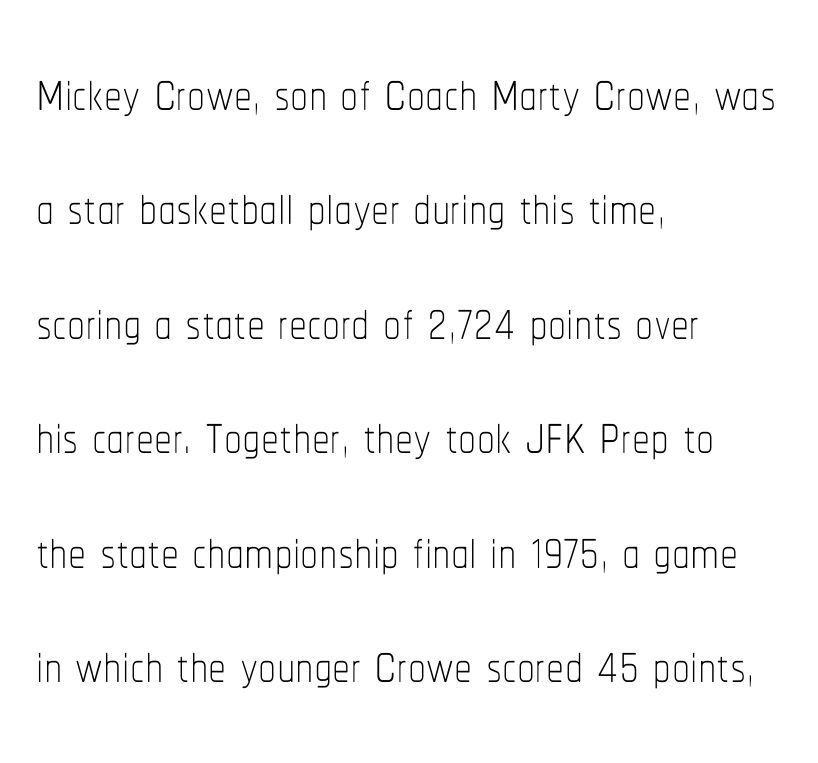
The image shows 72 px thin, condensed type, upright; set left-aligned, normal line spacing (1.59x), normal letter spacing, not underlined; low stroke contrast and a medium x-height.
